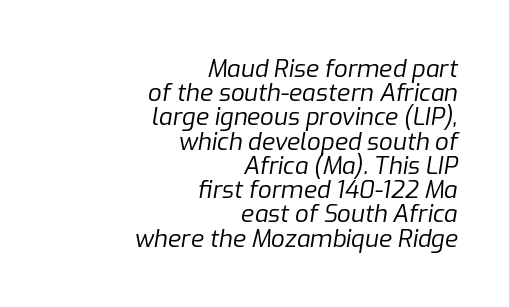
{"italic": "yes", "lean": "right", "slant_degrees": 9, "bold": "no", "underline": "no", "align": "right", "line_spacing": "tight", "line_spacing_ratio": 1.01, "letter_spacing": "normal", "letter_spacing_em": 0.0, "glyph_px": 24}
